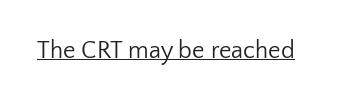
Underlined type. When letters stand straight like this, we call the style roman or upright. The line texture is even and compact thanks to regular tracking. The strokes carry an ordinary text weight at most.
